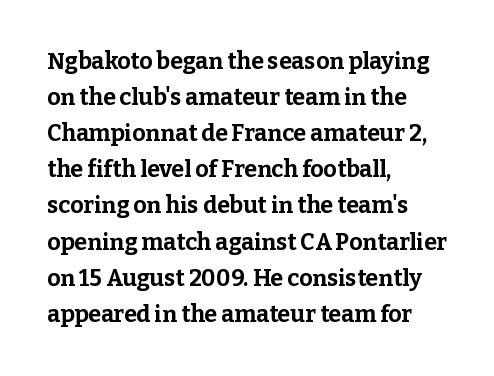
Q: Is the text bold? A: Yes.
Q: Is the text italic (slanted)? A: No, it is upright.
Q: Is the text underlined? A: No.
Q: How is the paragraph aligned? A: Left-aligned.
Q: Is the spacing between letters normal or unusually wide? A: Normal.
Q: Is the spacing between lines tight, normal or loose? A: Normal.
